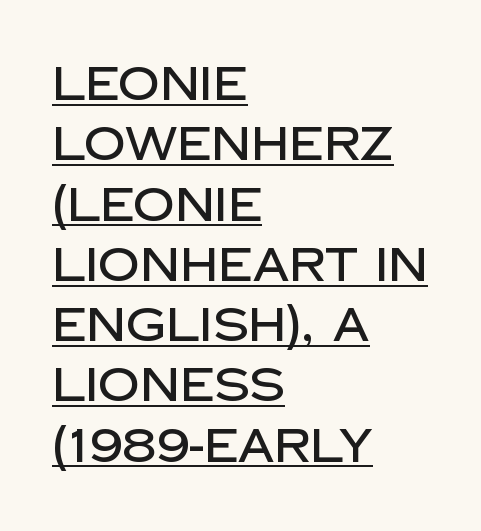
Q: Is the text italic (slanted)? A: No, it is upright.
Q: Is the typeface a serif or a sans-serif typeface? A: Sans-serif.
Q: Is the text underlined? A: Yes.
Q: How is the paragraph aligned? A: Left-aligned.
Q: Is the spacing between letters normal or unusually wide? A: Normal.
Q: Is the spacing between lines tight, normal or loose? A: Normal.
Q: Width (condensed, normal, or wide)? A: Normal.
Q: Stroke contrast? A: Low.
Q: x-height? A: Large.
Q: Monospaced? A: No.
